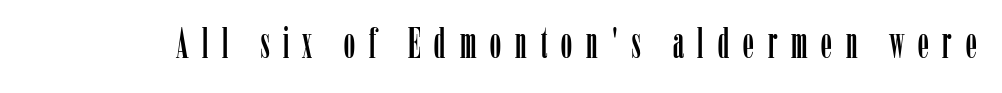
The image shows 43 px condensed serif type, upright; set unusually wide letter spacing (+0.33 em), not underlined; low stroke contrast and a medium x-height.
